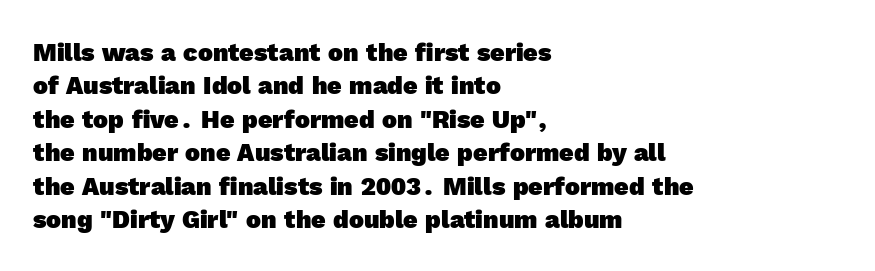
Q: Is the text bold? A: Yes.
Q: Is the text underlined? A: No.
Q: How is the paragraph aligned? A: Left-aligned.
Q: Is the spacing between letters normal or unusually wide? A: Normal.
Q: Is the spacing between lines tight, normal or loose? A: Normal.
